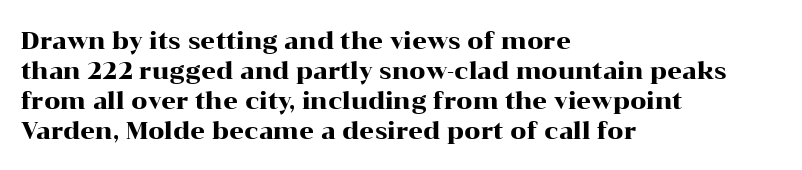
The image shows 23 px text type, upright; set left-aligned, normal line spacing (1.3x), normal letter spacing, not underlined.
